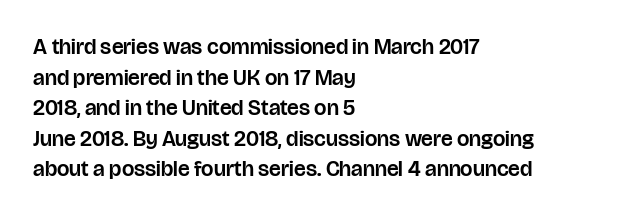
Q: Is the text italic (slanted)? A: No, it is upright.
Q: Is the text underlined? A: No.
Q: How is the paragraph aligned? A: Left-aligned.
Q: Is the spacing between letters normal or unusually wide? A: Normal.
Q: Is the spacing between lines tight, normal or loose? A: Normal.
